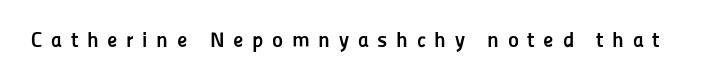
The image shows 21 px bold type, upright; set unusually wide letter spacing (+0.41 em), not underlined.
